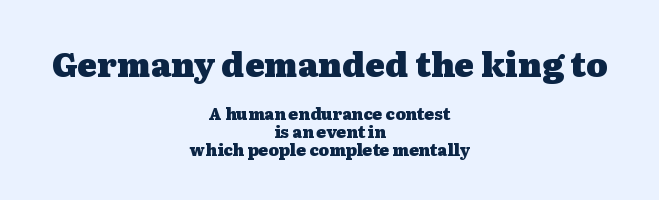
The space between consecutive lines is stingy. Of the two passages, the one on top uses the larger point size. Does the copy run flush right? No — it is centered line by line. This is heavy type, rendered in bold. Character widths vary here, with narrow letters taking less room than wide ones. I'd call this a serif setting — the letters wear small feet.
